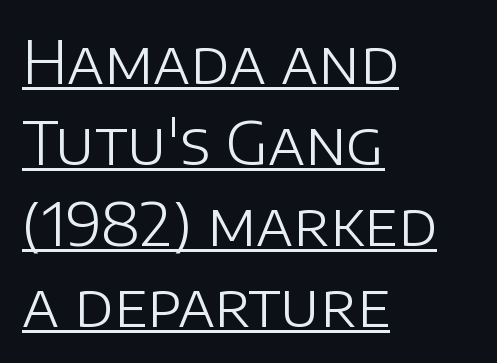
{"serif": "no", "italic": "no", "bold": "no", "weight": "light", "width": "normal", "stroke_contrast": "low", "x_height": "large", "monospaced": "no", "underline": "yes", "align": "left", "line_spacing": "normal", "line_spacing_ratio": 1.35, "letter_spacing": "normal", "letter_spacing_em": 0.0, "glyph_px": 60}
